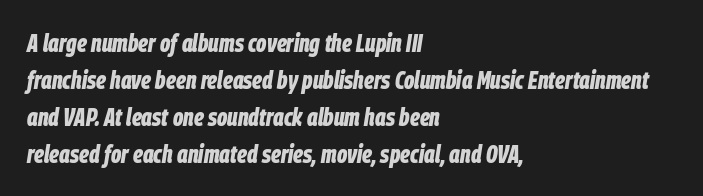
The image shows 25 px bold type, italic (leaning right); set left-aligned, normal line spacing (1.48x), normal letter spacing, not underlined.
